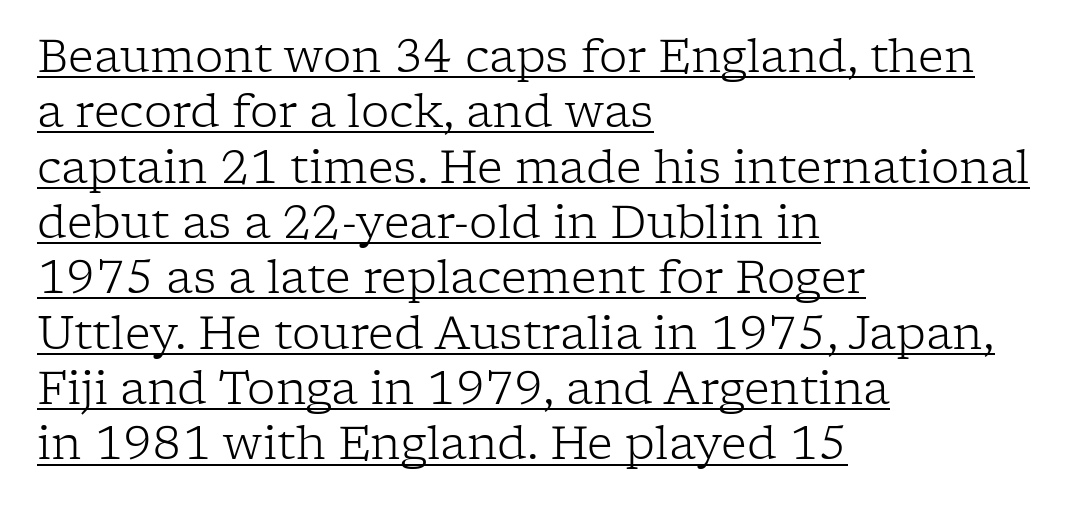
{"serif": "yes", "italic": "no", "bold": "no", "weight": "light", "width": "normal", "stroke_contrast": "low", "x_height": "medium", "monospaced": "no", "underline": "yes", "align": "left", "line_spacing_ratio": 1.23, "letter_spacing": "normal", "letter_spacing_em": 0.0, "glyph_px": 45}
